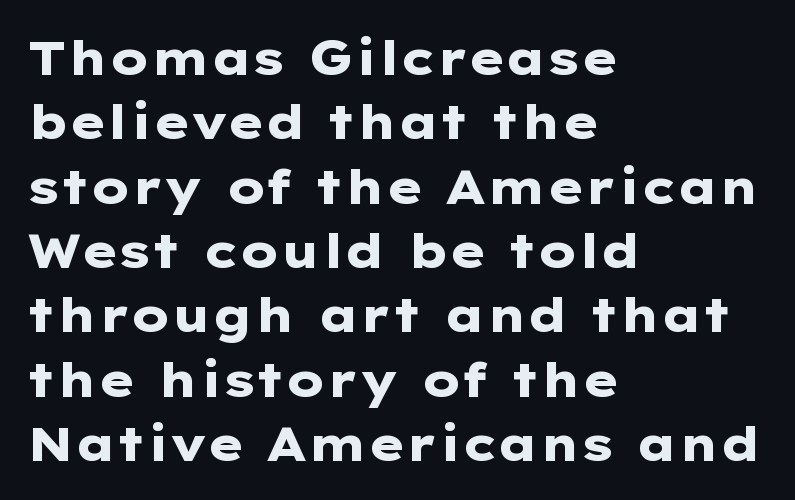
The image shows 48 px heavy, wide sans-serif type, upright; set left-aligned, normal line spacing (1.34x), normal letter spacing, not underlined; low stroke contrast and a medium x-height.
